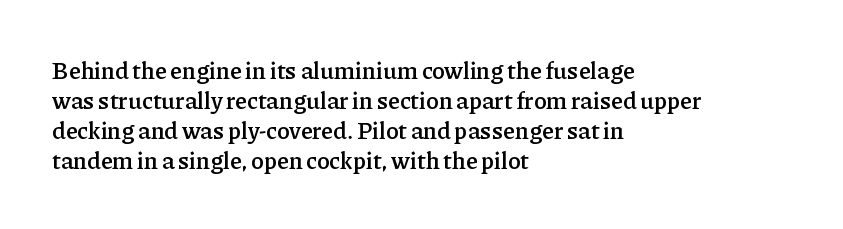
The image shows 24 px text type, upright; set left-aligned, normal line spacing (1.25x), normal letter spacing, not underlined.
